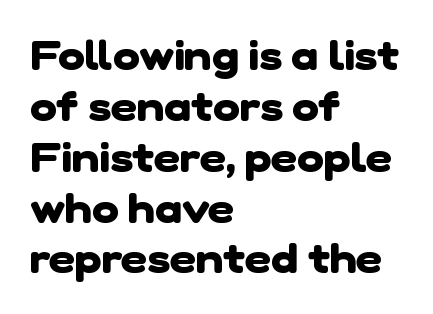
The image shows 41 px heavy sans-serif type; set left-aligned, line spacing 1.24x, normal letter spacing, not underlined; low stroke contrast and a medium x-height.
